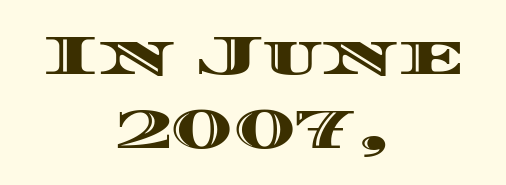
The image shows 57 px wide type, upright; set centered, normal line spacing (1.29x), normal letter spacing, not underlined; a large x-height.
